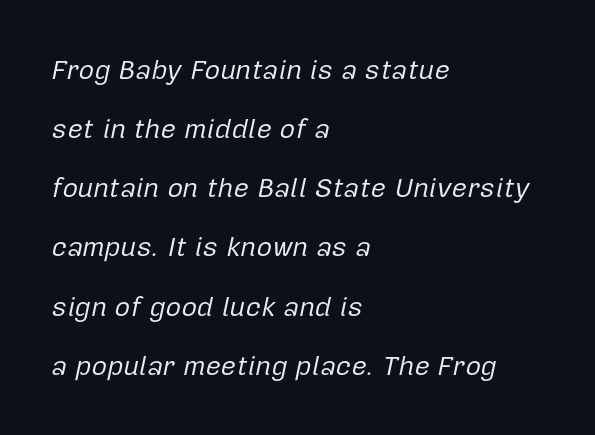
{"italic": "yes", "lean": "right", "slant_degrees": 12, "bold": "no", "underline": "no", "align": "left", "line_spacing": "loose", "line_spacing_ratio": 2.19, "letter_spacing": "normal", "letter_spacing_em": 0.0, "glyph_px": 27}
